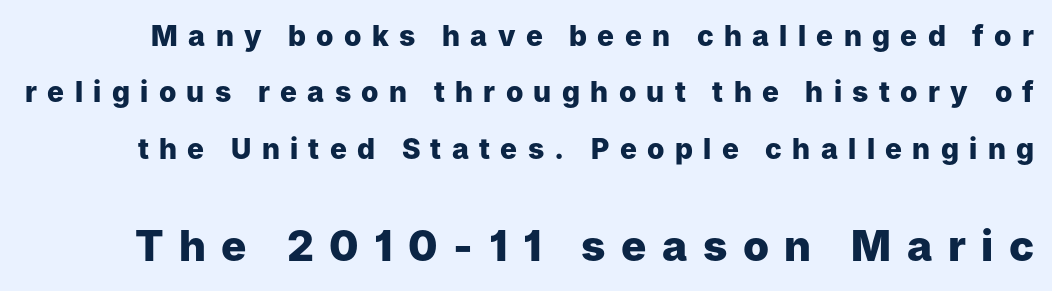
{"serif": "no", "italic": "no", "bold": "yes", "weight": "heavy", "width": "normal", "stroke_contrast": "low", "x_height": "medium", "monospaced": "no", "underline": "no", "line_spacing": "loose", "line_spacing_ratio": 2.01, "letter_spacing": "wide", "letter_spacing_em": 0.37, "larger_block": "second", "size_ratio": 1.5, "glyph_px": 42}
